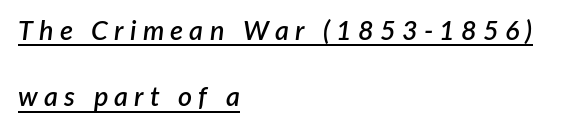
{"italic": "yes", "lean": "right", "slant_degrees": 7, "bold": "semi", "underline": "yes", "align": "left", "line_spacing": "loose", "line_spacing_ratio": 2.46, "letter_spacing": "wide", "letter_spacing_em": 0.23, "glyph_px": 27}
